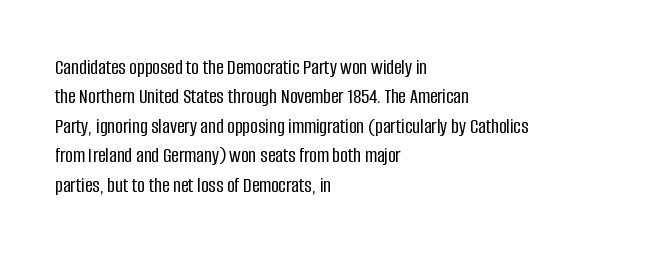
Q: Is the text italic (slanted)? A: No, it is upright.
Q: Is the text underlined? A: No.
Q: How is the paragraph aligned? A: Left-aligned.
Q: Is the spacing between letters normal or unusually wide? A: Normal.
Q: Is the spacing between lines tight, normal or loose? A: Normal.
